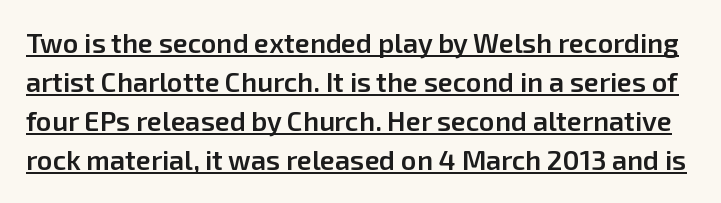
A typesetter would mark this as roman, not italic. The sample's only ornament is a line tracing under the words. The lines sit at an ordinary, default distance from one another. A somewhat darkened texture: the type is semibold rather than bold. You could call the tracking neutral — neither tight nor loose.
